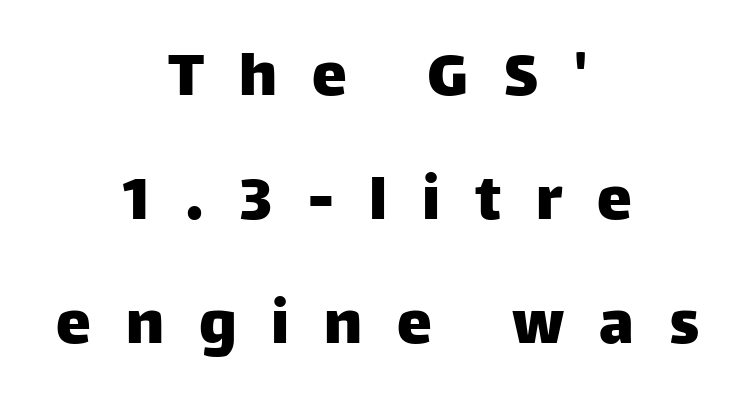
The image shows 70 px sans-serif type, upright; set centered, line spacing 1.77x, unusually wide letter spacing (+0.5 em), not underlined; low stroke contrast and a large x-height.
